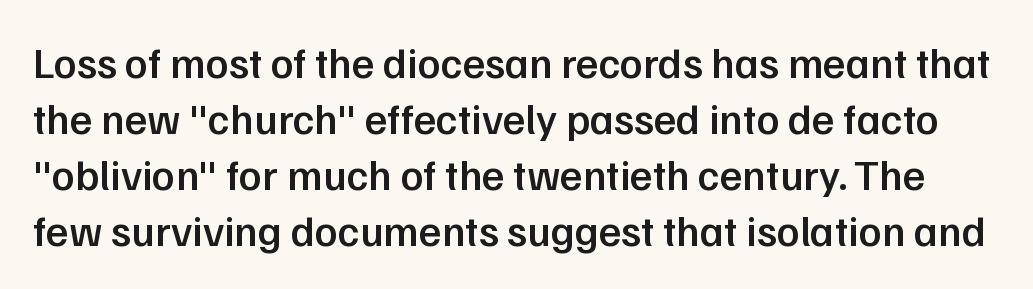
The image shows 43 px semibold sans-serif type, upright; set normal line spacing (1.3x), normal letter spacing, not underlined; low stroke contrast and a medium x-height.
